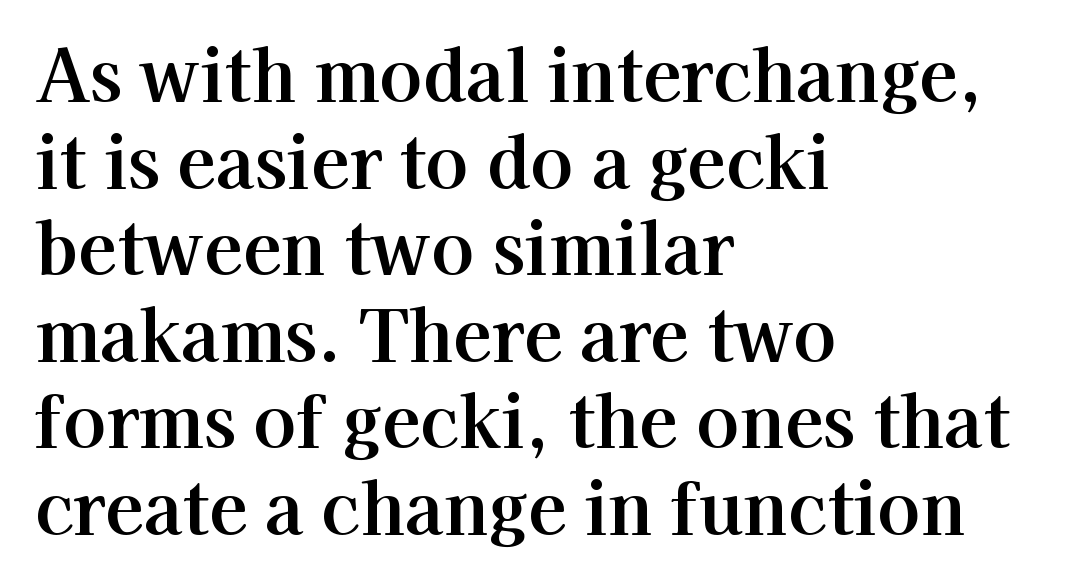
The image shows 71 px serif type, upright; set left-aligned, line spacing 1.22x, normal letter spacing, not underlined; high stroke contrast and a medium x-height.
